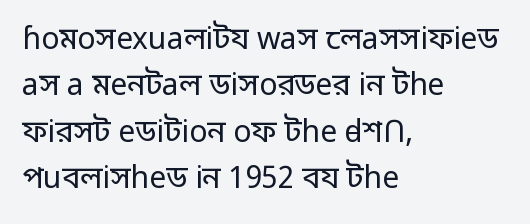
The image shows 30 px regular-weight sans-serif type, upright; set left-aligned, normal line spacing (1.55x), normal letter spacing, not underlined; low stroke contrast and a medium x-height.
